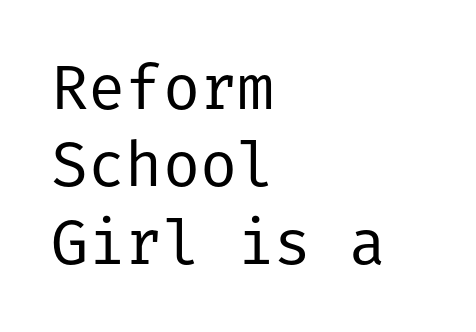
The image shows 62 px regular-weight sans-serif type, upright; set left-aligned, normal line spacing (1.25x), normal letter spacing, not underlined; low stroke contrast and a medium x-height.
